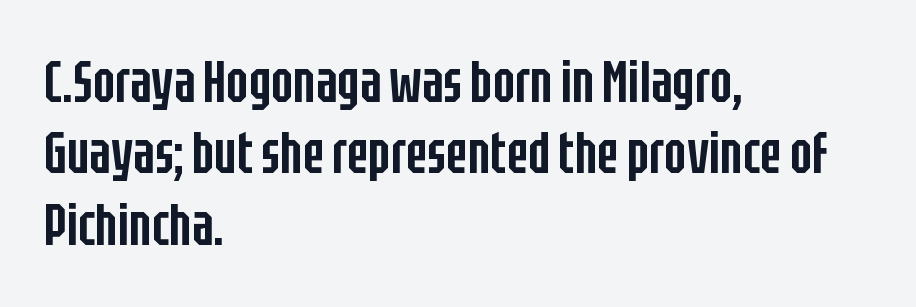
Q: Is the text bold? A: Semi-bold.
Q: Is the text italic (slanted)? A: No, it is upright.
Q: Is the typeface a serif or a sans-serif typeface? A: Sans-serif.
Q: Is the text underlined? A: No.
Q: How is the paragraph aligned? A: Left-aligned.
Q: Is the spacing between letters normal or unusually wide? A: Normal.
Q: Width (condensed, normal, or wide)? A: Condensed.
Q: Stroke contrast? A: Low.
Q: x-height? A: Large.
Q: Monospaced? A: No.
